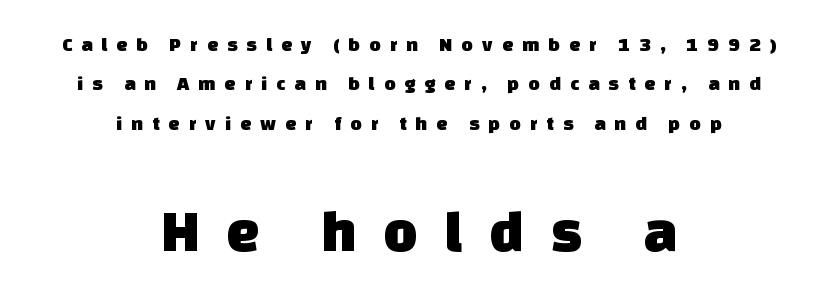
Does the leading feel generous? Absolutely, it's lavish. Has an underline been added? It has not. In terms of letterspacing, this is a distinctly airy, spread setting. The rendering positions every line midway between the sides. Do the characters align in a grid? No, the font is proportional. Between these two stacked blocks, the lower one wins on size.
